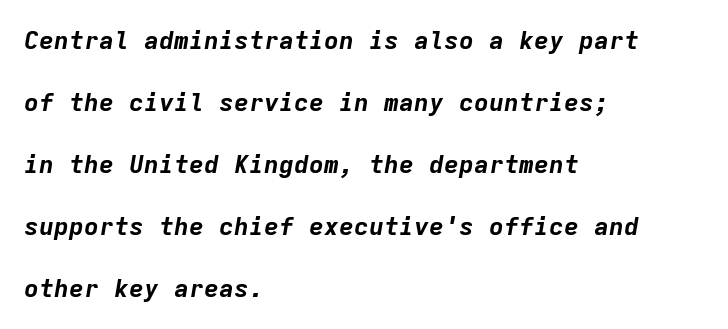
{"italic": "yes", "lean": "right", "slant_degrees": 9, "bold": "yes", "underline": "no", "align": "left", "line_spacing": "loose", "line_spacing_ratio": 2.48, "letter_spacing": "normal", "letter_spacing_em": 0.0, "glyph_px": 25}
